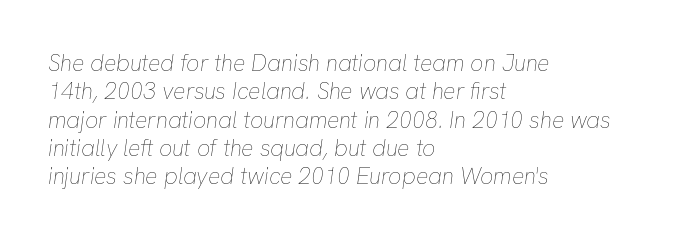
Q: Is the text bold? A: No.
Q: Is the text italic (slanted)? A: Yes, it leans right by about 8 degrees.
Q: Is the text underlined? A: No.
Q: How is the paragraph aligned? A: Left-aligned.
Q: Is the spacing between letters normal or unusually wide? A: Normal.
